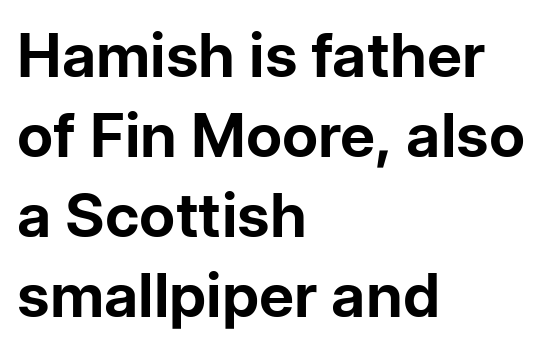
{"serif": "no", "italic": "no", "bold": "yes", "weight": "bold", "width": "normal", "stroke_contrast": "low", "x_height": "medium", "monospaced": "no", "underline": "no", "align": "left", "line_spacing": "normal", "line_spacing_ratio": 1.31, "letter_spacing": "normal", "letter_spacing_em": 0.0, "glyph_px": 61}
